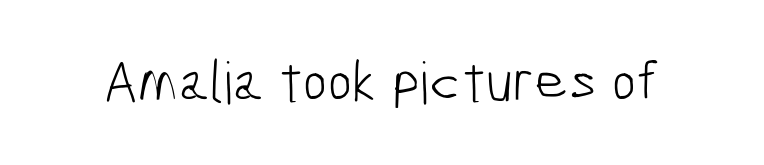
Q: Is the text bold? A: No.
Q: Is the typeface a serif or a sans-serif typeface? A: Sans-serif.
Q: Is the text underlined? A: No.
Q: Is the spacing between letters normal or unusually wide? A: Normal.
Q: Width (condensed, normal, or wide)? A: Condensed.
Q: Stroke contrast? A: Low.
Q: x-height? A: Medium.
Q: Monospaced? A: No.
